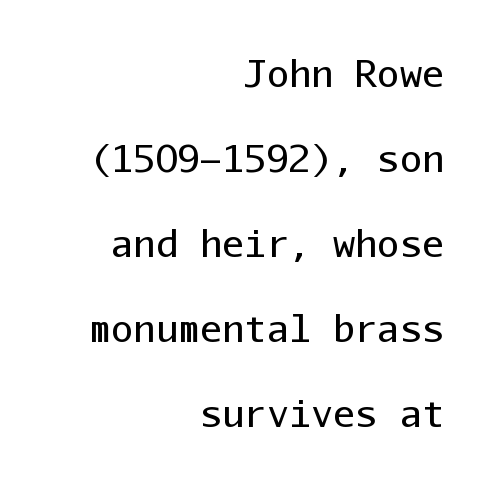
The block of text is sparse from top to bottom, with ample space between rows. Note the uniform advance width — an 'i' takes as much space as an 'm'. The rag falls on the left side of this text block. Weight class: somewhere from thin through regular. Type without underlining. Posture: straight, roman, zero tilt.
